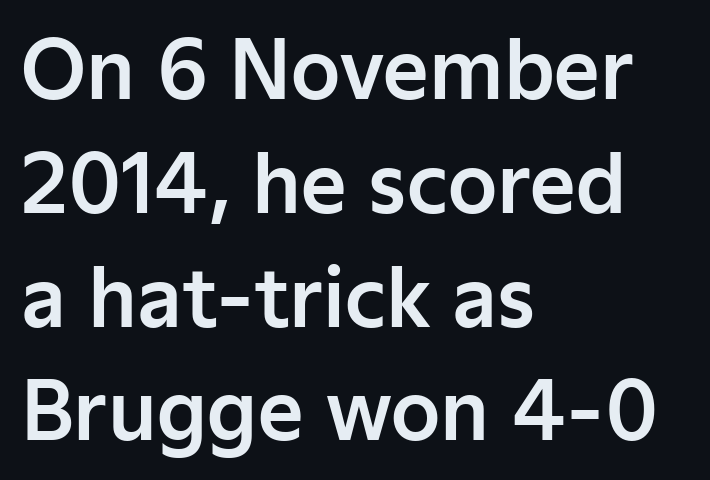
The image shows 79 px sans-serif type, upright; set left-aligned, normal line spacing (1.44x), normal letter spacing, not underlined; low stroke contrast and a medium x-height.
